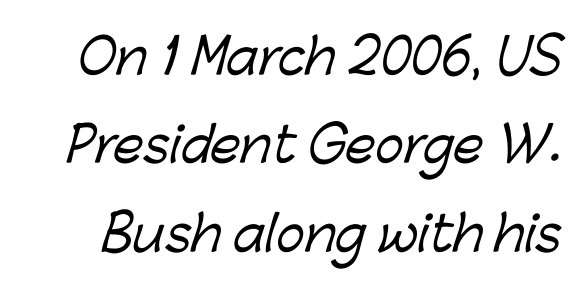
{"serif": "no", "width": "normal", "stroke_contrast": "low", "x_height": "medium", "monospaced": "no", "underline": "no", "line_spacing_ratio": 1.84, "letter_spacing": "normal", "letter_spacing_em": 0.0, "glyph_px": 48}
